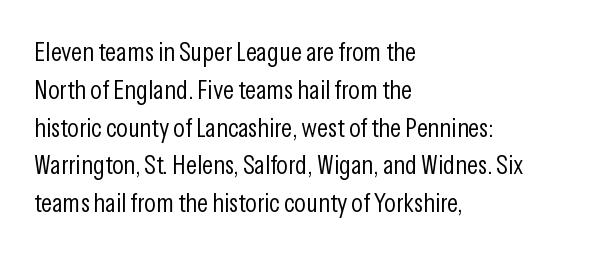
The image shows 27 px text type, upright; set left-aligned, normal line spacing (1.4x), normal letter spacing, not underlined.
